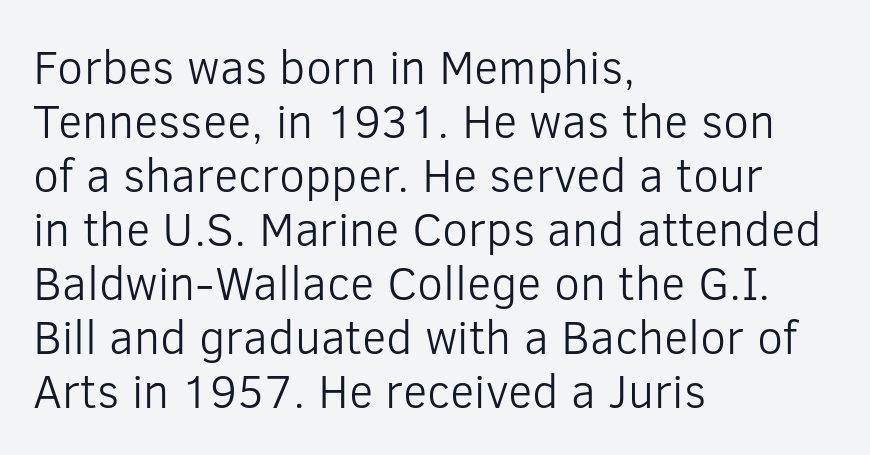
{"serif": "no", "italic": "no", "bold": "no", "weight": "light", "width": "normal", "stroke_contrast": "low", "x_height": "medium", "monospaced": "no", "underline": "no", "align": "left", "line_spacing": "tight", "line_spacing_ratio": 1.15, "letter_spacing": "normal", "letter_spacing_em": 0.0, "glyph_px": 47}
